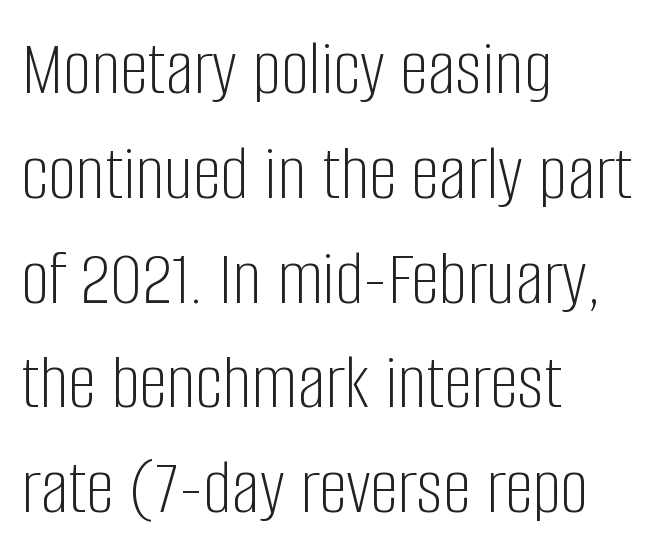
Q: Is the text bold? A: No.
Q: Is the text italic (slanted)? A: No, it is upright.
Q: Is the typeface a serif or a sans-serif typeface? A: Sans-serif.
Q: Is the text underlined? A: No.
Q: How is the paragraph aligned? A: Left-aligned.
Q: Is the spacing between letters normal or unusually wide? A: Normal.
Q: Is the spacing between lines tight, normal or loose? A: Normal.
Q: Width (condensed, normal, or wide)? A: Condensed.
Q: Stroke contrast? A: Low.
Q: x-height? A: Large.
Q: Monospaced? A: No.
